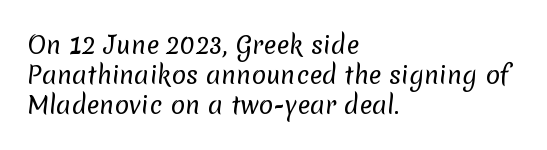
The image shows 24 px text type; set left-aligned, line spacing 1.24x, normal letter spacing, not underlined.
